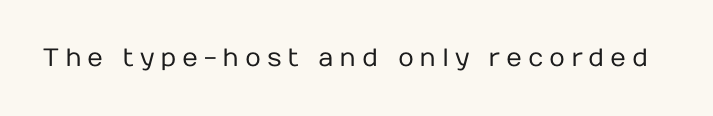
{"italic": "no", "bold": "no", "underline": "no", "letter_spacing": "wide", "letter_spacing_em": 0.23, "glyph_px": 25}
